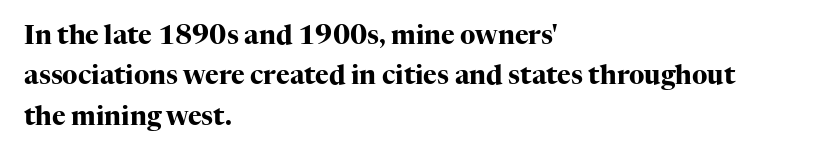
A classic flush-left, rag-right setting is used for this passage. Rows of type keep a routine distance in the vertical direction. Descenders are the only things crossing below the line. The strokes are fattened all the way to bold. Tracking value appears to be zero — textbook default spacing.
